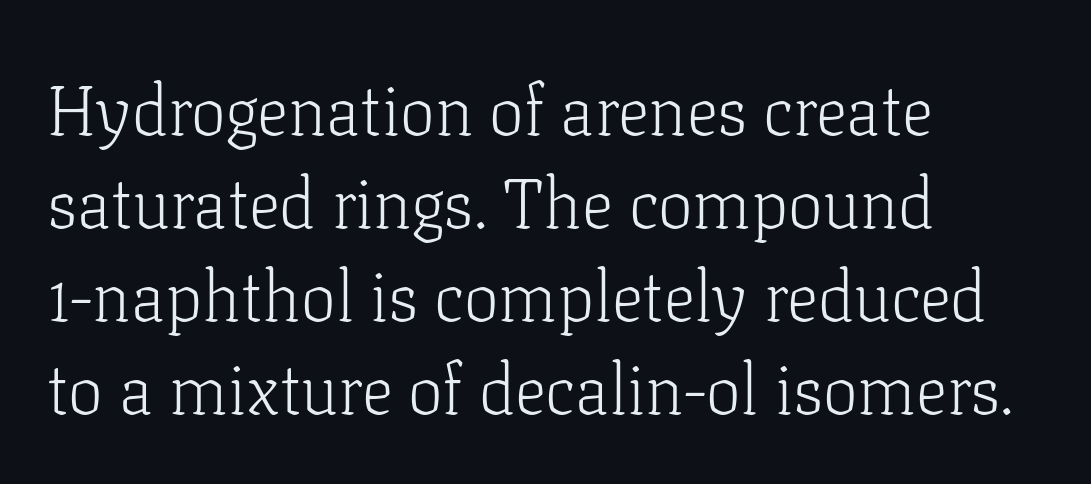
Q: Is the text bold? A: No.
Q: Is the text italic (slanted)? A: No, it is upright.
Q: Is the typeface a serif or a sans-serif typeface? A: Serif.
Q: Is the text underlined? A: No.
Q: How is the paragraph aligned? A: Left-aligned.
Q: Is the spacing between letters normal or unusually wide? A: Normal.
Q: Is the spacing between lines tight, normal or loose? A: Normal.
Q: Width (condensed, normal, or wide)? A: Normal.
Q: Stroke contrast? A: Low.
Q: x-height? A: Medium.
Q: Monospaced? A: No.
